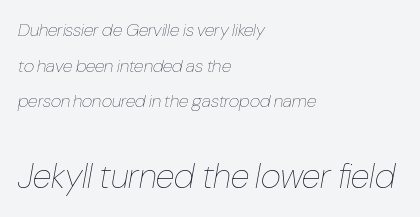
The cut favours lightness, reaching ordinary text weight at its darkest. Default kerning and tracking; the words read as compact shapes. The space between consecutive lines is lavish. You could not count columns in this text — the font is proportionally spaced.
